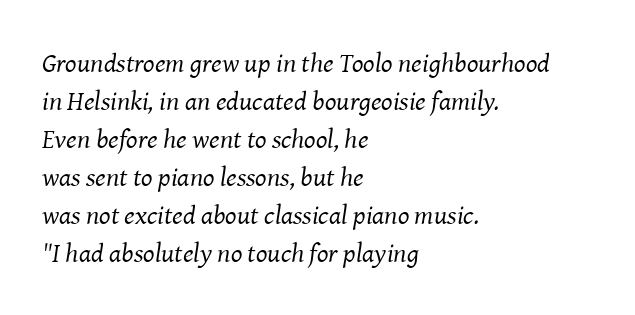
{"italic": "yes", "lean": "right", "slant_degrees": 8, "bold": "no", "underline": "no", "align": "left", "line_spacing": "normal", "line_spacing_ratio": 1.41, "letter_spacing": "normal", "letter_spacing_em": 0.0, "glyph_px": 27}
